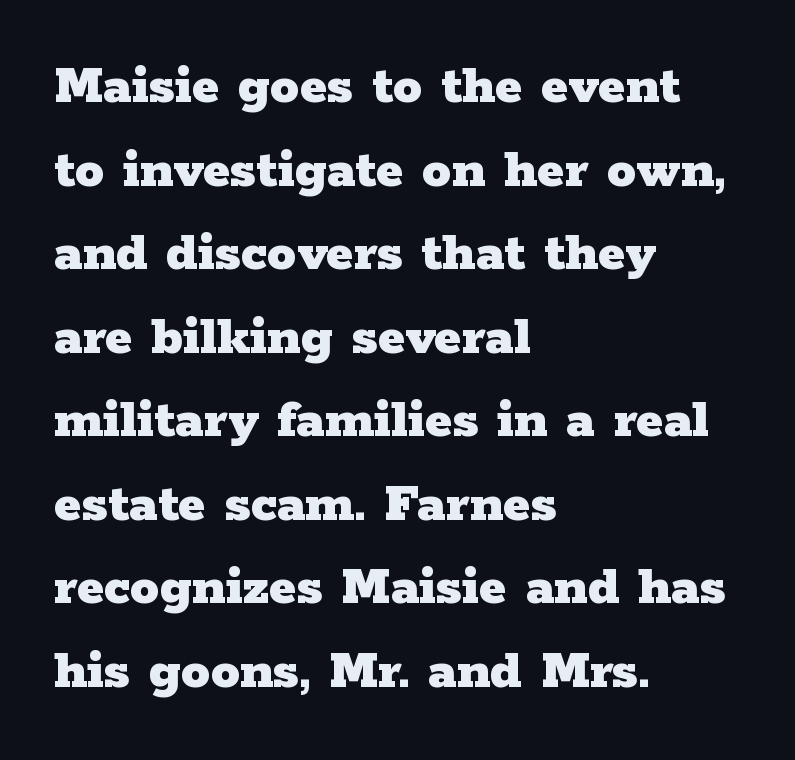
The image shows 58 px heavy, wide serif type, upright; set left-aligned, normal line spacing (1.44x), normal letter spacing, not underlined; low stroke contrast and a medium x-height.
